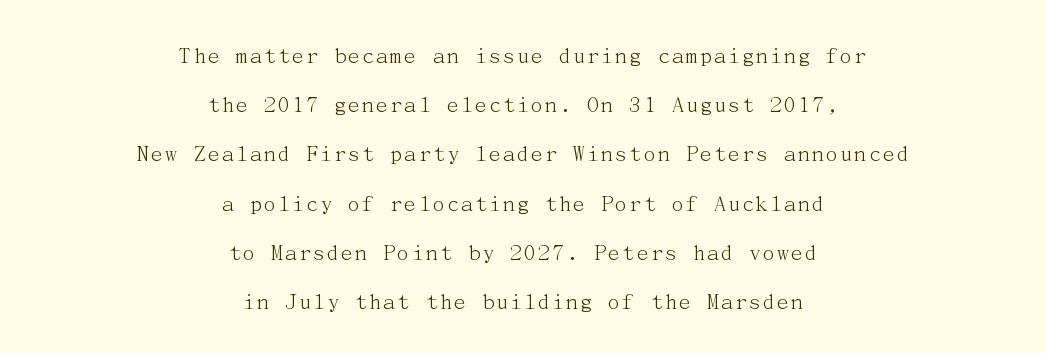
Visually the block forms a symmetrical silhouette, jagged on both flanks. No word sits above an underline. Nope, not italic — everything's standing straight. Line spacing here is loose. Weight: in the light-to-regular range. The type is set solid horizontally, with unmodified tracking.
